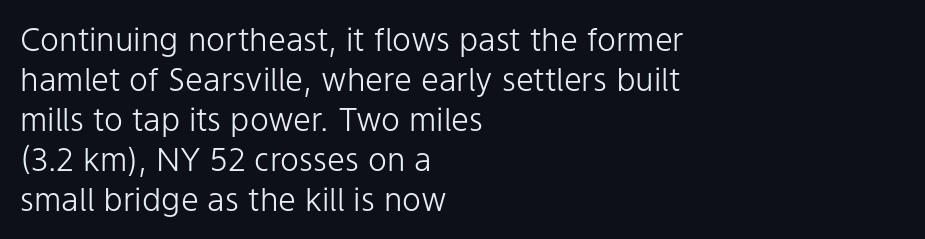
{"serif": "no", "italic": "no", "bold": "no", "weight": "light", "width": "normal", "stroke_contrast": "low", "x_height": "medium", "monospaced": "no", "underline": "no", "align": "left", "line_spacing": "normal", "line_spacing_ratio": 1.25, "letter_spacing": "normal", "letter_spacing_em": 0.0, "glyph_px": 32}
